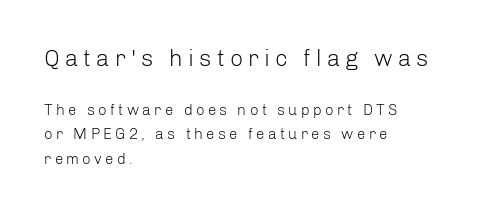
The image shows 23 px text type, upright; set left-aligned, normal line spacing (1.63x), unusually wide letter spacing (+0.22 em), not underlined; the first (top) block is 1.53x larger.
